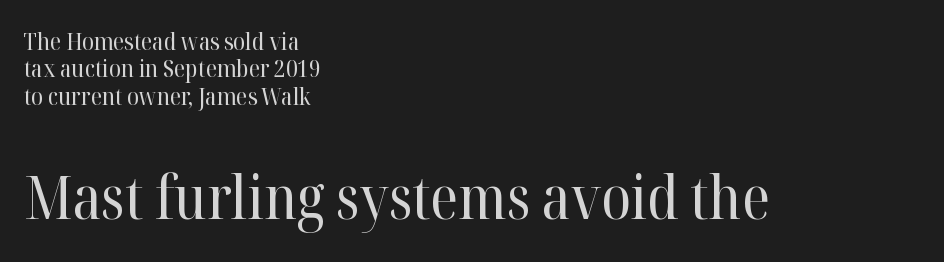
{"serif": "yes", "italic": "no", "bold": "no", "weight": "regular", "width": "normal", "stroke_contrast": "high", "x_height": "medium", "monospaced": "no", "underline": "no", "align": "left", "line_spacing": "tight", "line_spacing_ratio": 1.14, "letter_spacing": "normal", "letter_spacing_em": 0.0, "larger_block": "second", "size_ratio": 2.5, "glyph_px": 60}
